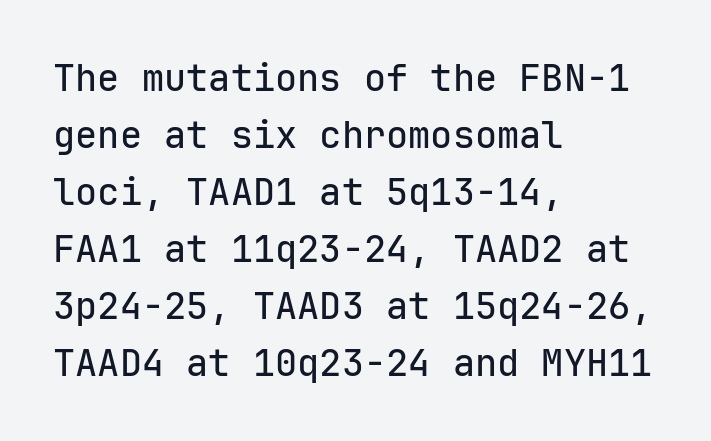
{"serif": "no", "italic": "no", "width": "normal", "stroke_contrast": "low", "x_height": "medium", "monospaced": "yes", "underline": "no", "align": "left", "line_spacing": "normal", "line_spacing_ratio": 1.54, "letter_spacing": "normal", "letter_spacing_em": 0.0, "glyph_px": 37}
